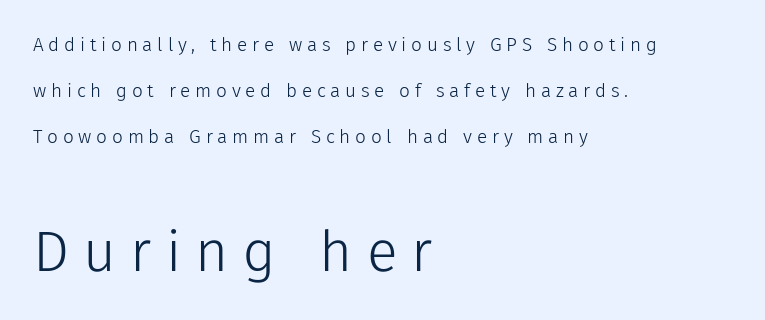
Tracking here is generous; glyphs stand well apart from one another. The zone under the glyphs is completely vacant. Letters have the restrained weight of plain body copy at most. Does the copy run flush right? No — it runs flush left. Here the second block reads like a headline and the first like body copy.
